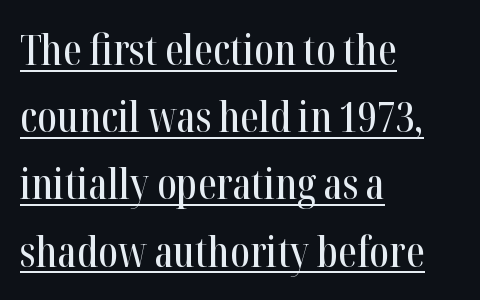
The image shows 42 px condensed serif type, upright; set left-aligned, normal line spacing (1.6x), normal letter spacing, underlined; high stroke contrast and a medium x-height.
